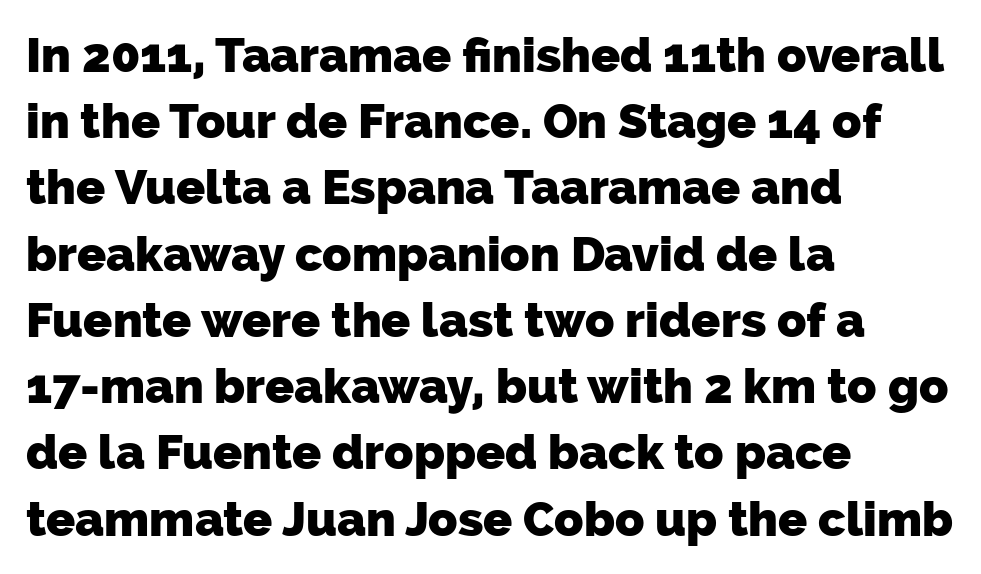
Set as a true bold cut, around the 700 mark. Spacing between characters is what you'd get straight out of the box. Is the block centered? No — it sits flush against the left margin. Reading down the column, the eye jumps a familiar distance to each next line. This rendering features lettering with no underline.
